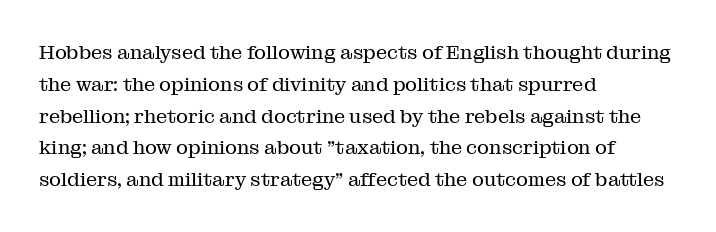
This is not heavy type; no bold has been used. Tracking here is standard; glyphs follow each other at the usual distance. Horizontal bands of white between lines are of average thickness. Underlining? Definitely not there. A student would call this left alignment; a typographer would say flush left, rag right.
